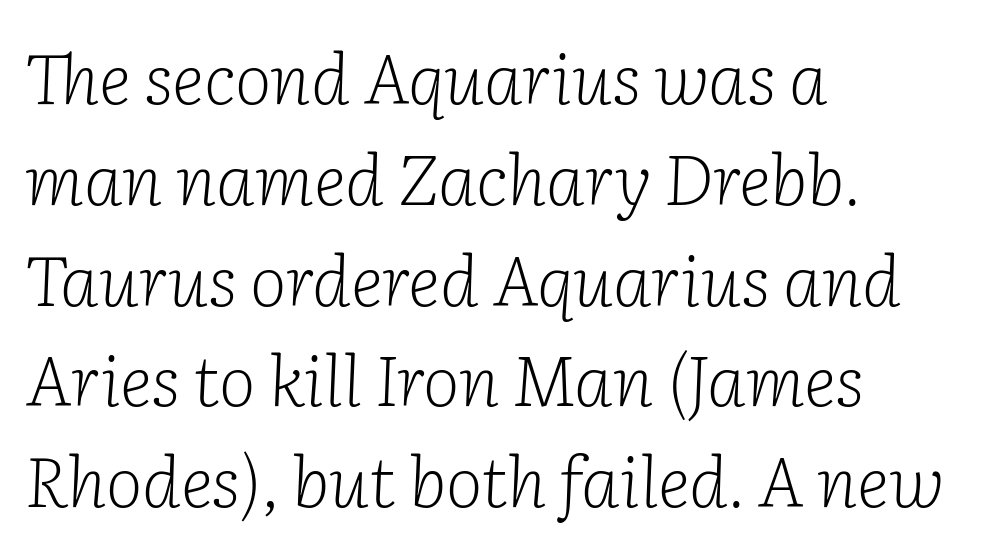
{"serif": "yes", "italic": "yes", "lean": "right", "slant_degrees": 2, "bold": "no", "weight": "light", "width": "normal", "stroke_contrast": "low", "x_height": "medium", "monospaced": "no", "underline": "no", "align": "left", "line_spacing": "normal", "line_spacing_ratio": 1.44, "letter_spacing": "normal", "letter_spacing_em": 0.0, "glyph_px": 70}
